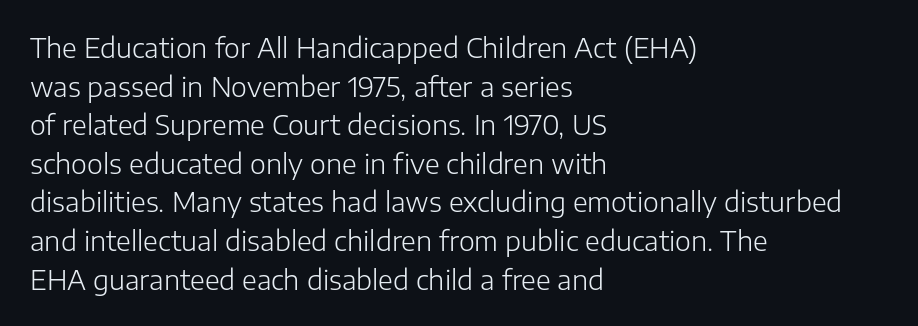
Q: Is the text bold? A: No.
Q: Is the text italic (slanted)? A: No, it is upright.
Q: Is the text underlined? A: No.
Q: How is the paragraph aligned? A: Left-aligned.
Q: Is the spacing between letters normal or unusually wide? A: Normal.
Q: Is the spacing between lines tight, normal or loose? A: Normal.
